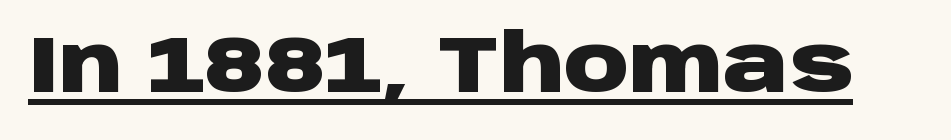
A typesetter would label this face a sans. Compared with an ordinary text face, these strokes are far heavier — a full bold. No italicization has been applied; the sample stays upright. Is there an underline? Yes — a line sits under the letters.
